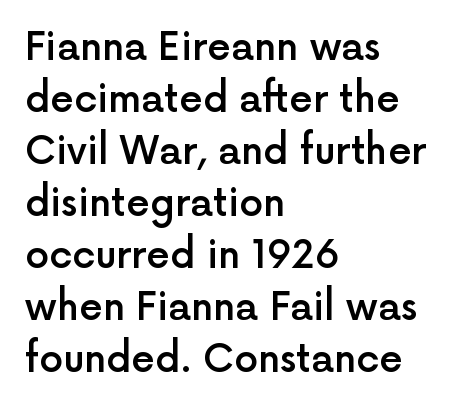
{"serif": "no", "italic": "no", "bold": "semi", "weight": "semibold", "width": "normal", "x_height": "medium", "monospaced": "no", "underline": "no", "align": "left", "line_spacing": "normal", "line_spacing_ratio": 1.37, "letter_spacing": "normal", "letter_spacing_em": 0.0, "glyph_px": 38}
